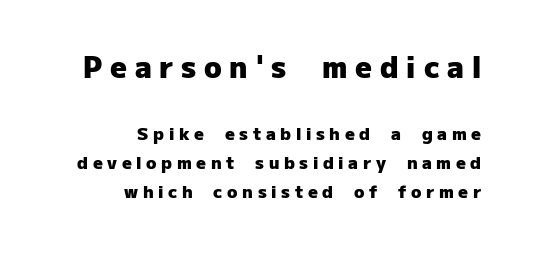
{"serif": "no", "italic": "no", "bold": "yes", "weight": "heavy", "width": "normal", "stroke_contrast": "low", "x_height": "medium", "monospaced": "no", "underline": "no", "align": "right", "line_spacing_ratio": 1.71, "letter_spacing": "wide", "letter_spacing_em": 0.27, "larger_block": "first", "size_ratio": 1.71, "glyph_px": 29}
